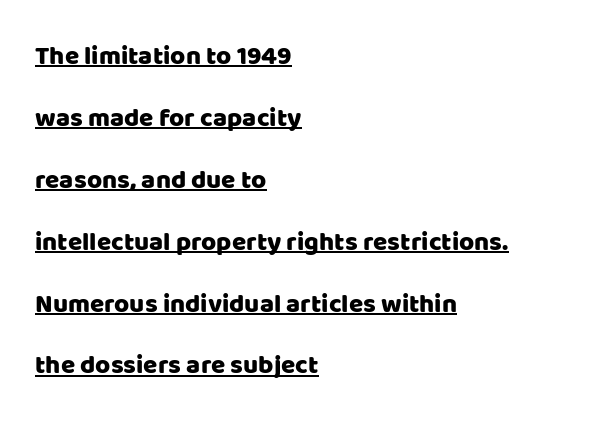
The image shows 26 px text type, upright; set left-aligned, loose line spacing (2.38x), normal letter spacing, underlined.
